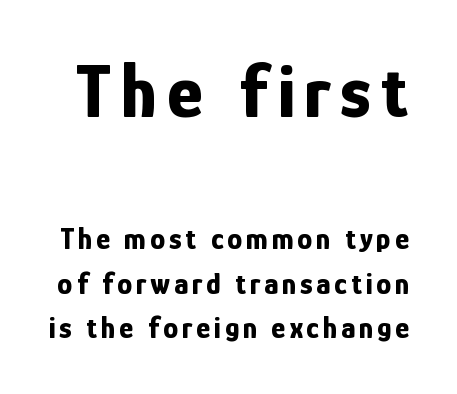
The image shows 76 px bold, condensed sans-serif type, upright; set normal line spacing (1.49x), not underlined; the first (top) block is 2.53x larger; low stroke contrast and a medium x-height.
